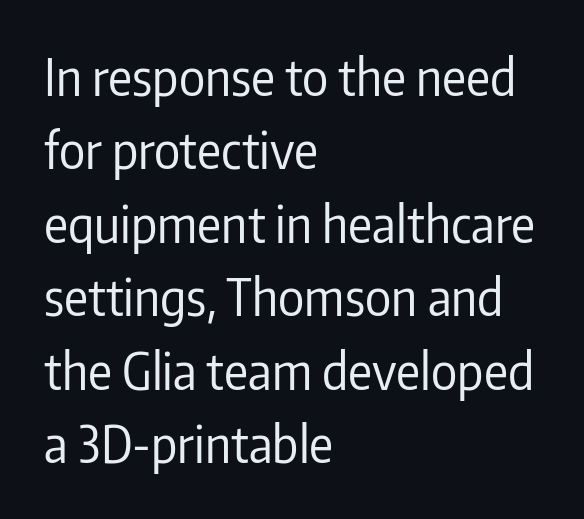
The image shows 50 px regular-weight, condensed sans-serif type, upright; set left-aligned, normal line spacing (1.47x), normal letter spacing, not underlined; low stroke contrast and a medium x-height.
